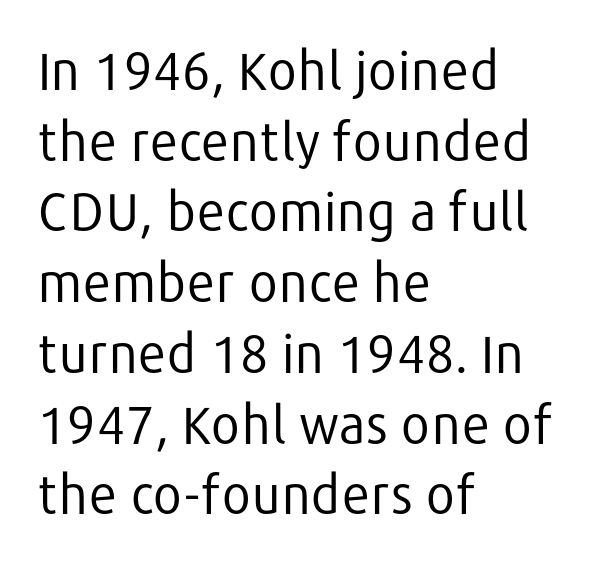
A typesetter would mark this as roman, not italic. Compared with a centered layout, this one pins lines to the left instead. Has an underline been added? It has not. Inter-character spacing is left at the font's built-in metrics.
